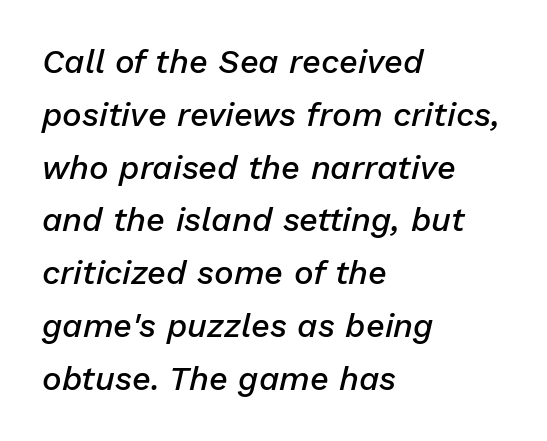
{"italic": "yes", "lean": "right", "slant_degrees": 13, "bold": "semi", "weight": "semibold", "width": "normal", "stroke_contrast": "low", "x_height": "medium", "monospaced": "no", "underline": "no", "align": "left", "line_spacing": "normal", "line_spacing_ratio": 1.6, "letter_spacing": "normal", "letter_spacing_em": 0.0, "glyph_px": 33}
